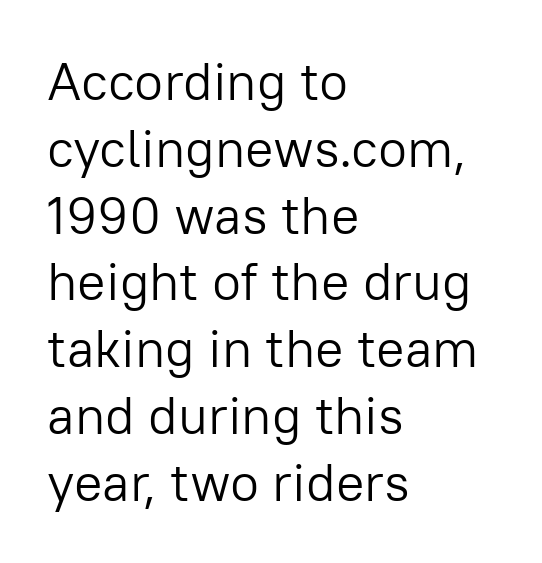
The compositor pushed each line to the left boundary. A quiet, ordinary-to-light weight characterises the typeface. The font family rendered here belongs to the sans-serif group. The letters sit at their default tracking, neither squeezed nor spread. Quick note: not italic, upright.
